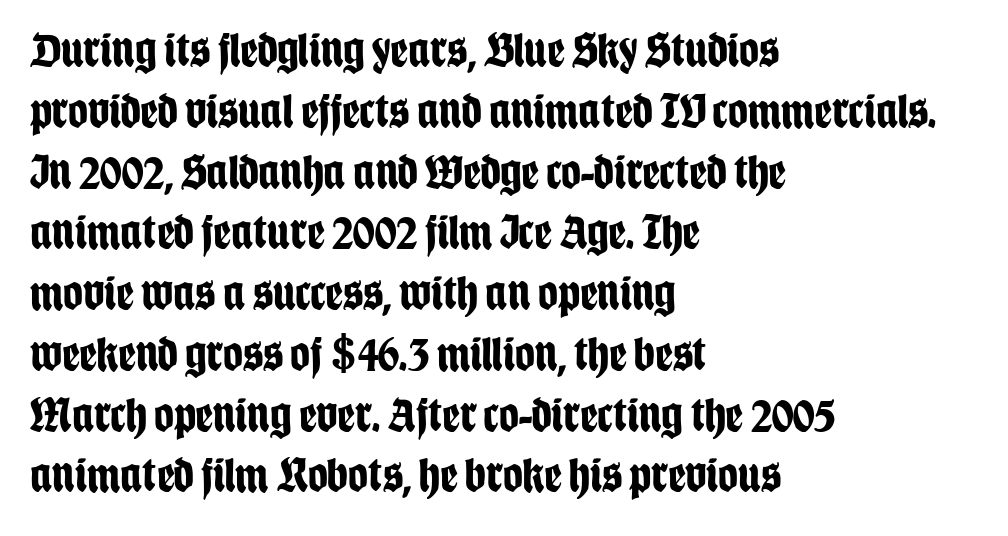
{"serif": "no", "italic": "no", "bold": "yes", "weight": "bold", "width": "condensed", "stroke_contrast": "low", "x_height": "large", "monospaced": "no", "underline": "no", "align": "left", "line_spacing_ratio": 1.24, "letter_spacing": "normal", "letter_spacing_em": 0.0, "glyph_px": 49}
